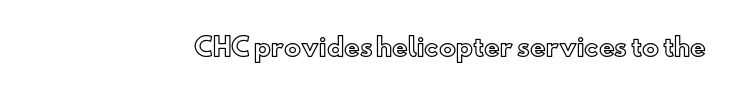
The image shows 24 px text type, upright; set normal letter spacing, not underlined.
